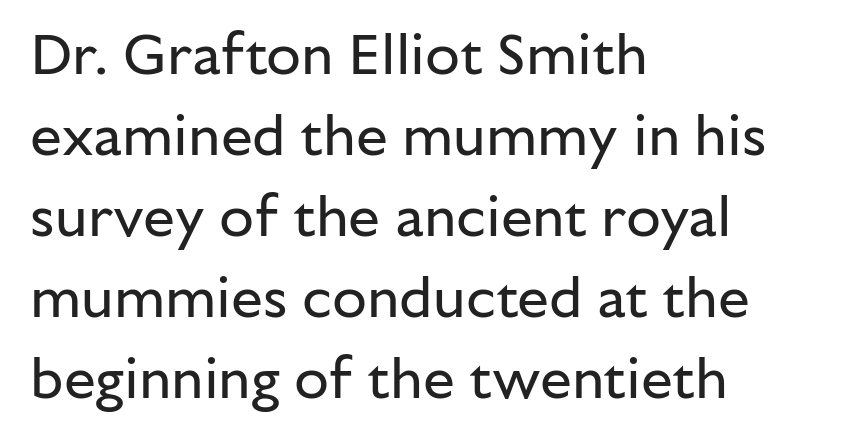
Q: Is the text bold? A: No.
Q: Is the text italic (slanted)? A: No, it is upright.
Q: Is the typeface a serif or a sans-serif typeface? A: Sans-serif.
Q: Is the text underlined? A: No.
Q: How is the paragraph aligned? A: Left-aligned.
Q: Is the spacing between letters normal or unusually wide? A: Normal.
Q: Is the spacing between lines tight, normal or loose? A: Normal.
Q: Width (condensed, normal, or wide)? A: Normal.
Q: Stroke contrast? A: Low.
Q: x-height? A: Medium.
Q: Monospaced? A: No.
